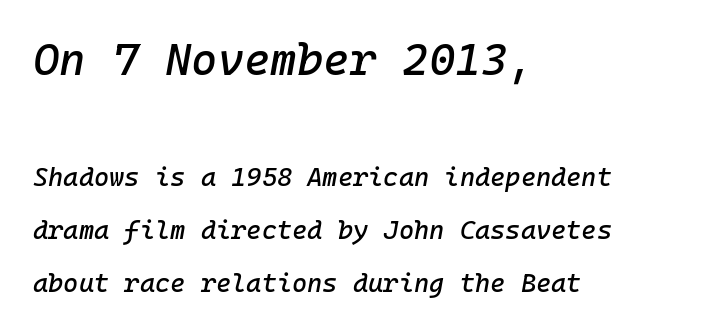
{"italic": "yes", "lean": "right", "slant_degrees": 10, "width": "normal", "stroke_contrast": "low", "x_height": "medium", "underline": "no", "align": "left", "line_spacing": "loose", "line_spacing_ratio": 2.04, "letter_spacing": "normal", "letter_spacing_em": 0.0, "larger_block": "first", "size_ratio": 1.73, "glyph_px": 45}
